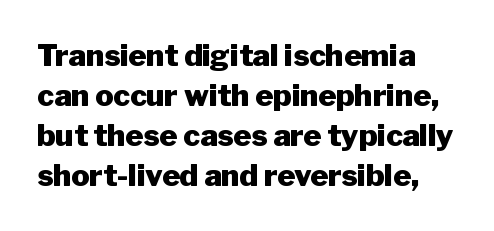
This rendering leaves character spacing at its baseline value. Plenty of ink on the page — the face is bold. The type family on display is of the sans-serif kind. All the whitespace from short lines collects on the right.
